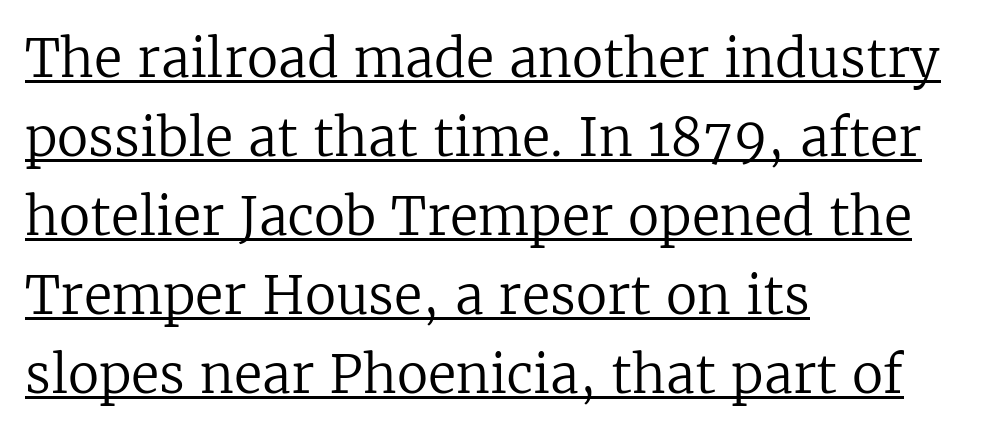
{"serif": "yes", "italic": "no", "bold": "no", "weight": "regular", "width": "normal", "stroke_contrast": "low", "x_height": "medium", "monospaced": "no", "underline": "yes", "align": "left", "line_spacing": "normal", "line_spacing_ratio": 1.52, "letter_spacing": "normal", "letter_spacing_em": 0.0, "glyph_px": 52}
